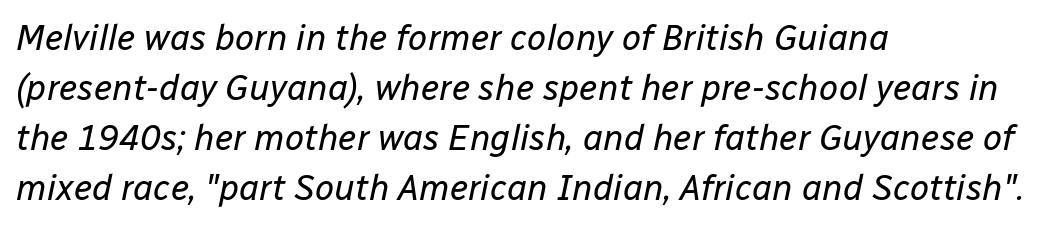
Q: Is the text bold? A: No.
Q: Is the text italic (slanted)? A: Yes, it leans right by about 12 degrees.
Q: Is the text underlined? A: No.
Q: How is the paragraph aligned? A: Left-aligned.
Q: Is the spacing between letters normal or unusually wide? A: Normal.
Q: Is the spacing between lines tight, normal or loose? A: Normal.
Q: Width (condensed, normal, or wide)? A: Normal.
Q: Stroke contrast? A: Low.
Q: x-height? A: Medium.
Q: Monospaced? A: No.
